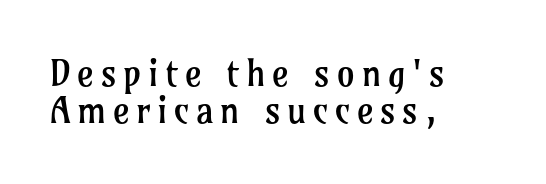
{"serif": "yes", "italic": "no", "bold": "no", "weight": "regular", "width": "normal", "stroke_contrast": "low", "x_height": "medium", "monospaced": "no", "underline": "no", "align": "left", "line_spacing": "tight", "line_spacing_ratio": 1.03, "glyph_px": 36}
